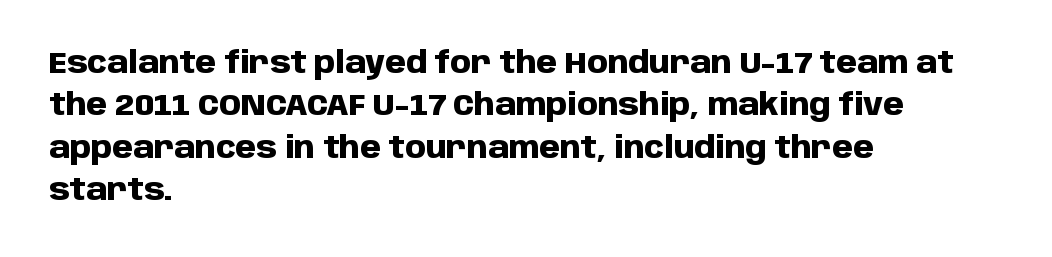
Q: Is the text bold? A: Yes.
Q: Is the text italic (slanted)? A: No, it is upright.
Q: Is the typeface a serif or a sans-serif typeface? A: Sans-serif.
Q: Is the text underlined? A: No.
Q: How is the paragraph aligned? A: Left-aligned.
Q: Is the spacing between letters normal or unusually wide? A: Normal.
Q: Is the spacing between lines tight, normal or loose? A: Normal.
Q: Width (condensed, normal, or wide)? A: Normal.
Q: Stroke contrast? A: Low.
Q: x-height? A: Large.
Q: Monospaced? A: No.
